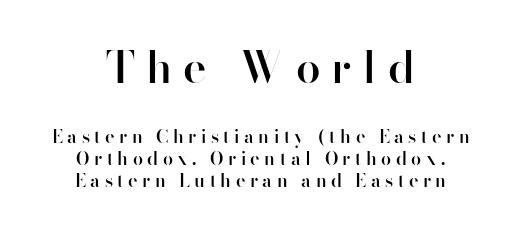
Posture: upright roman. Leftover space on each line is divided equally before and after the words. The letters are semibold — heavier than regular but short of a full bold. Only glyphs here, with clear space below each row.
